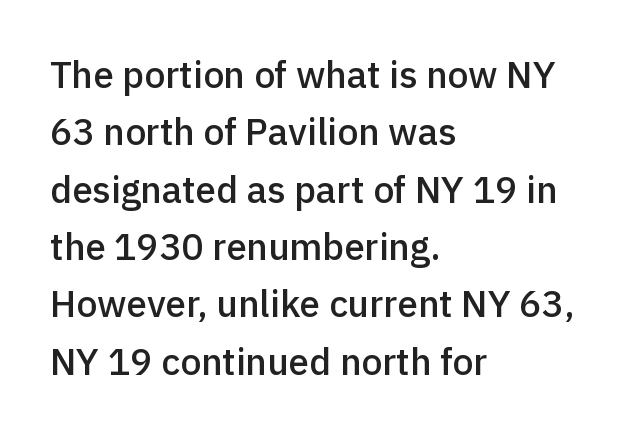
Q: Is the text bold? A: Semi-bold.
Q: Is the text italic (slanted)? A: No, it is upright.
Q: Is the typeface a serif or a sans-serif typeface? A: Sans-serif.
Q: Is the text underlined? A: No.
Q: How is the paragraph aligned? A: Left-aligned.
Q: Is the spacing between letters normal or unusually wide? A: Normal.
Q: Is the spacing between lines tight, normal or loose? A: Normal.
Q: Width (condensed, normal, or wide)? A: Normal.
Q: x-height? A: Medium.
Q: Monospaced? A: No.
